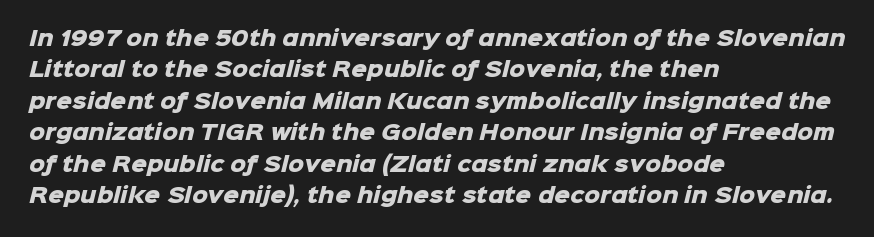
The image shows 20 px bold type; set left-aligned, normal line spacing (1.57x), normal letter spacing, not underlined.
